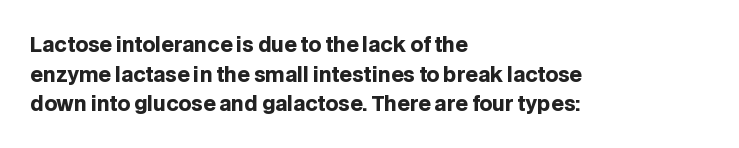
The image shows 20 px bold type, upright; set left-aligned, normal line spacing (1.48x), normal letter spacing, not underlined.
